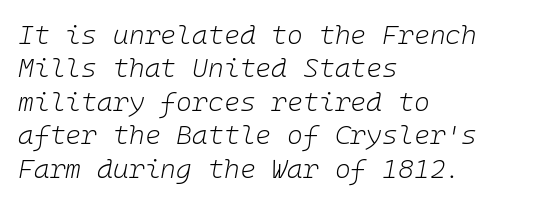
The image shows 27 px text type, italic (leaning right); set left-aligned, line spacing 1.24x, normal letter spacing, not underlined.
